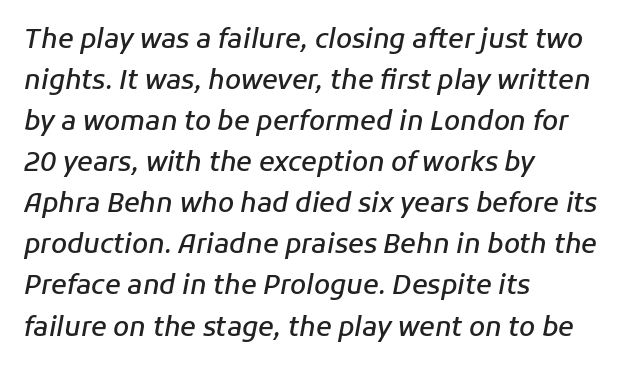
Unmarked baselines from the first word to the last. Weight: semibold (demi). Line beginnings align vertically; line endings do not. Notice how descenders clear the ascenders below comfortably — that's standard leading.
